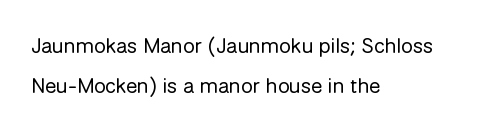
The image shows 21 px text type, upright; set left-aligned, loose line spacing (1.9x), normal letter spacing, not underlined.
